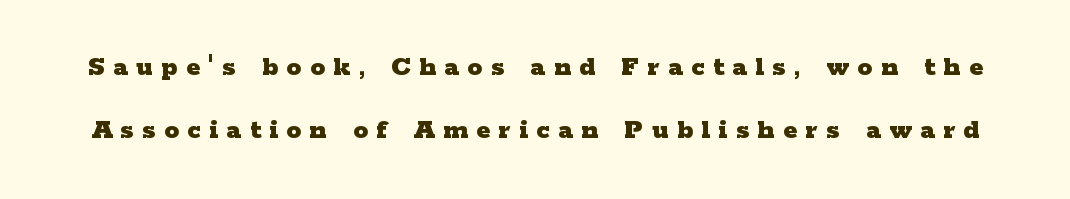
Unlike italic type, these characters show no tilt at all. The letters advance in unequal steps, a hallmark of proportional type. Whoever set this chose breathing room over compactness in the vertical rhythm. Descenders are the only things crossing below the line. In terms of weight, the rendering is a true, heavy bold.
